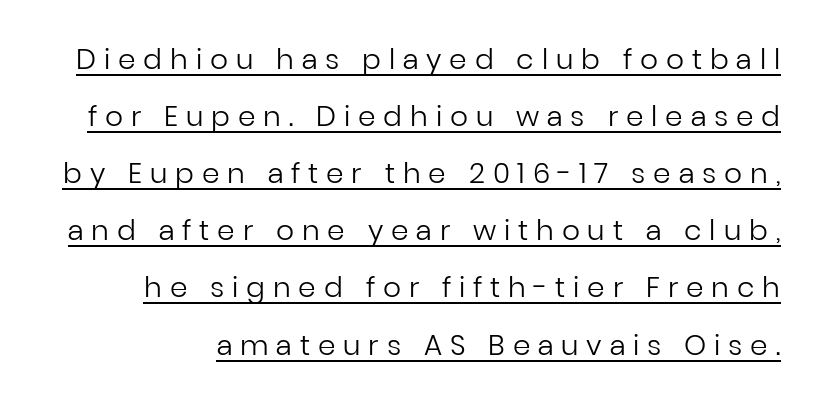
Q: Is the text bold? A: No.
Q: Is the text italic (slanted)? A: No, it is upright.
Q: Is the typeface a serif or a sans-serif typeface? A: Sans-serif.
Q: Is the text underlined? A: Yes.
Q: Is the spacing between letters normal or unusually wide? A: Unusually wide.
Q: Is the spacing between lines tight, normal or loose? A: Loose.
Q: Width (condensed, normal, or wide)? A: Normal.
Q: Stroke contrast? A: Low.
Q: x-height? A: Medium.
Q: Monospaced? A: No.
